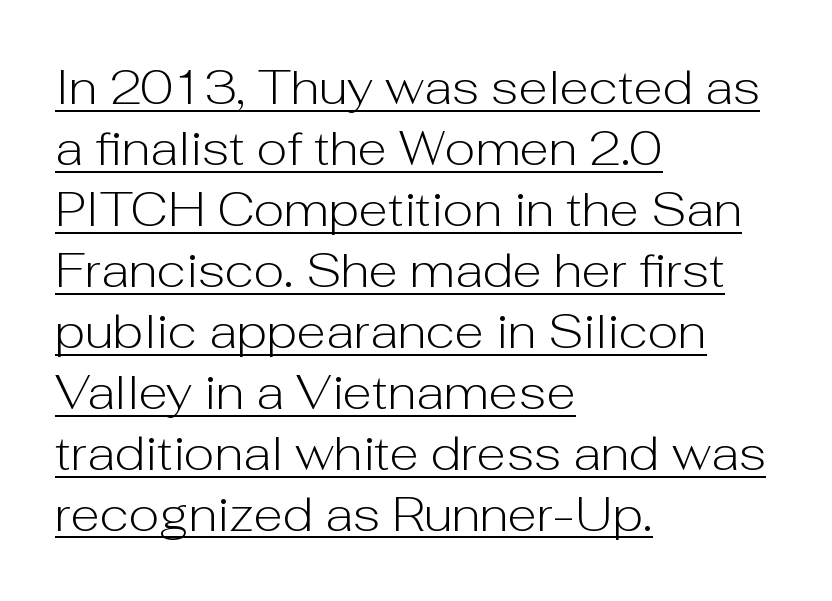
The lines in this sample share a left origin and differ only in where they stop. The letters look calm and open, with moderate or lighter stems. The line texture is even and compact thanks to regular tracking. You can see a thin bar hugging the bottom of the glyphs. Here the designer chose a conventional face with non-uniform glyph widths.
